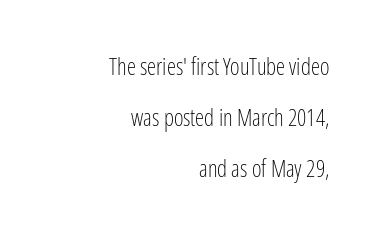
The line-height multiplier appears high, well above default. Glyph-to-glyph distance matches everyday printed text. The paragraph shown leans on its right margin. The strokes are not fattened; the text isn't bold. Plain, unruled lines of type.
